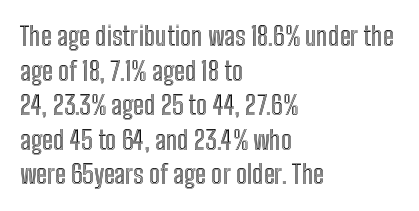
{"italic": "no", "underline": "no", "align": "left", "line_spacing": "normal", "line_spacing_ratio": 1.33, "letter_spacing": "normal", "letter_spacing_em": 0.0, "glyph_px": 26}
